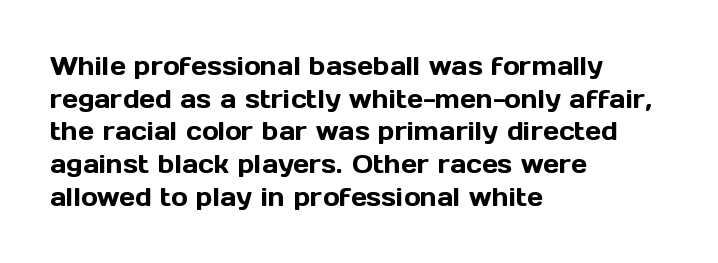
{"italic": "no", "underline": "no", "align": "left", "line_spacing": "normal", "line_spacing_ratio": 1.31, "letter_spacing": "normal", "letter_spacing_em": 0.0, "glyph_px": 25}
